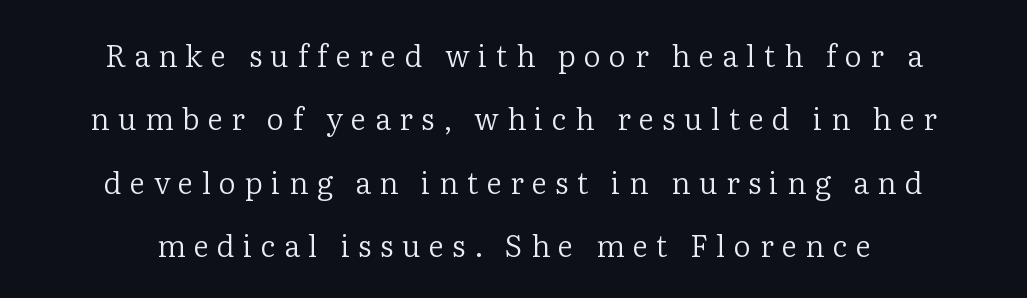
{"serif": "yes", "italic": "no", "bold": "no", "weight": "regular", "width": "normal", "stroke_contrast": "low", "x_height": "medium", "monospaced": "no", "underline": "no", "line_spacing": "loose", "line_spacing_ratio": 2.11, "letter_spacing": "wide", "letter_spacing_em": 0.28, "glyph_px": 30}
